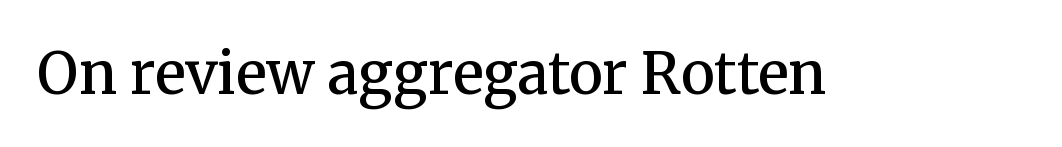
The gaps between neighbouring characters are ordinary and unremarkable. The baseline area is clear. Summary of weight: moderately heavy, a semibold. Little horizontal feet cap the strokes, marking this as serif type. Notice how the stems are strictly vertical — no italics here.
